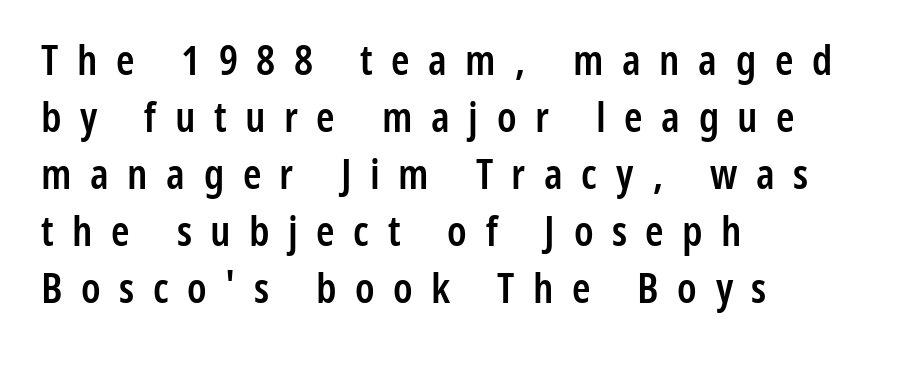
{"serif": "no", "italic": "no", "bold": "semi", "weight": "semibold", "width": "condensed", "stroke_contrast": "low", "x_height": "medium", "monospaced": "no", "underline": "no", "align": "left", "line_spacing": "normal", "line_spacing_ratio": 1.36, "letter_spacing": "wide", "letter_spacing_em": 0.44, "glyph_px": 42}
